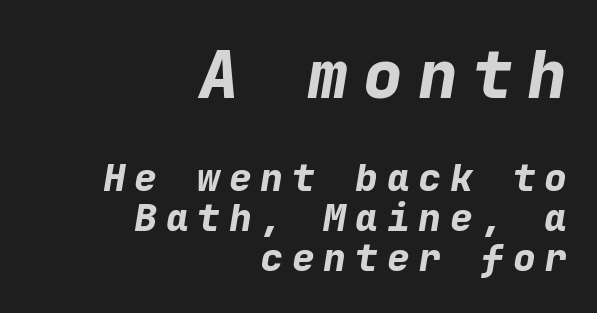
{"italic": "yes", "lean": "right", "slant_degrees": 9, "bold": "yes", "weight": "bold", "width": "normal", "stroke_contrast": "low", "x_height": "medium", "monospaced": "yes", "underline": "no", "align": "right", "line_spacing": "tight", "line_spacing_ratio": 1.05, "letter_spacing": "wide", "letter_spacing_em": 0.23, "larger_block": "first", "size_ratio": 1.74, "glyph_px": 66}
